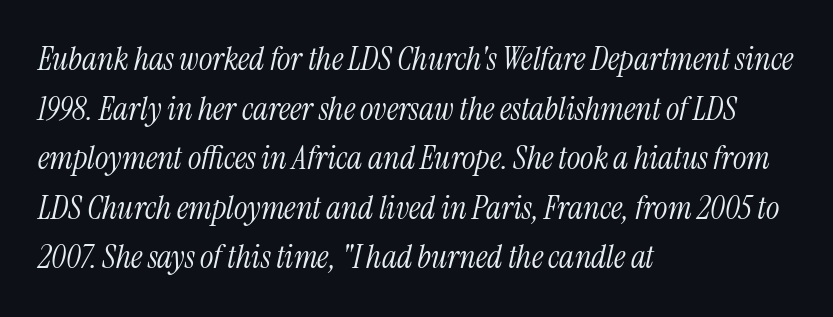
Weight: not bold — regular or lighter. A student would call this left alignment; a typographer would say flush left, rag right. The words here are not underlined. Note: serifs present on the glyphs. Here the designer chose a conventional face with non-uniform glyph widths. Vertically, the passage feels balanced, rows spaced as you'd expect.
